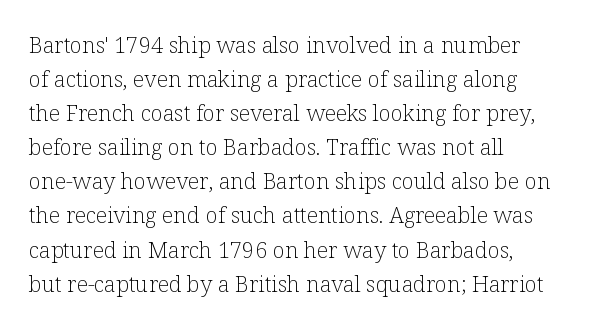
The image shows 22 px text type, upright; set left-aligned, normal line spacing (1.55x), normal letter spacing, not underlined.
